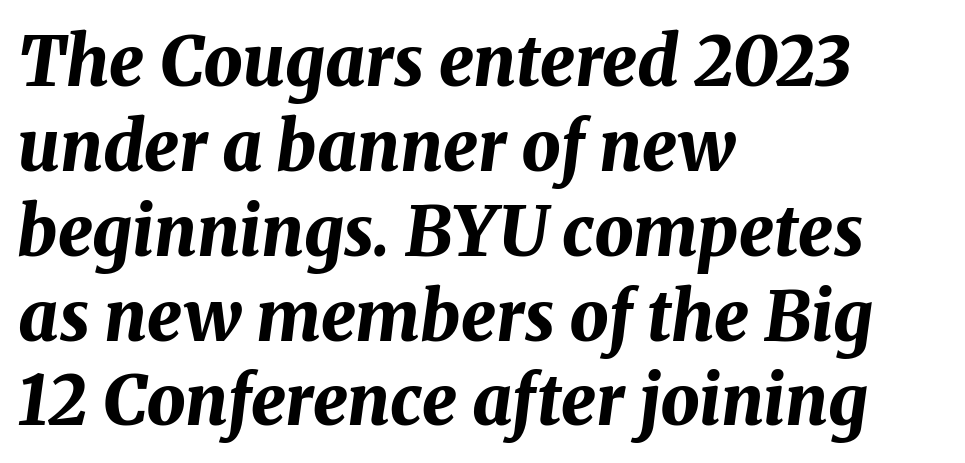
Q: Is the text bold? A: Yes.
Q: Is the text italic (slanted)? A: Yes, it leans right by about 8 degrees.
Q: Is the text underlined? A: No.
Q: How is the paragraph aligned? A: Left-aligned.
Q: Is the spacing between letters normal or unusually wide? A: Normal.
Q: Width (condensed, normal, or wide)? A: Normal.
Q: Stroke contrast? A: Medium.
Q: x-height? A: Medium.
Q: Monospaced? A: No.
